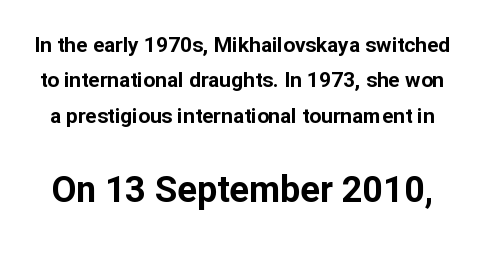
The image shows 36 px bold sans-serif type, upright; set normal line spacing (1.69x), normal letter spacing, not underlined; the second (bottom) block is 1.71x larger; low stroke contrast and a medium x-height.
